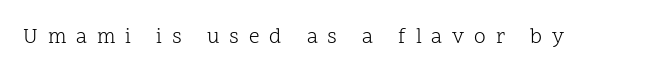
{"italic": "no", "bold": "no", "underline": "no", "letter_spacing": "wide", "letter_spacing_em": 0.47, "glyph_px": 21}
